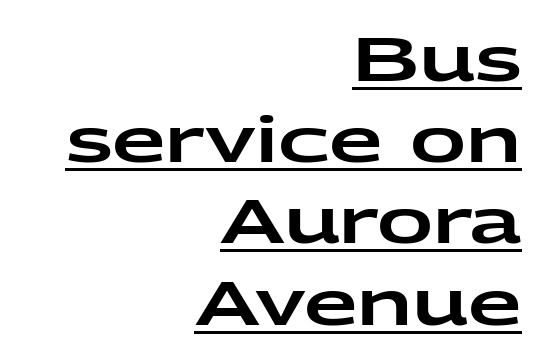
Do the characters align in a grid? No, the font is proportional. Tall strokes in this sample are plumb rather than angled. Looks like someone drew a line under every word here. Rows of type keep a routine distance in the vertical direction.
